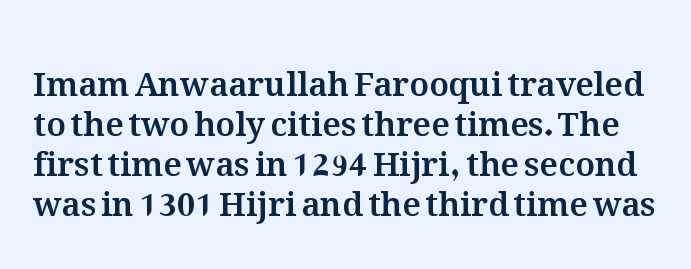
Look at the tracking — it's just the regular setting, nothing added. The zone under the glyphs is completely vacant. The lettering stays uniformly vertical, giving the passage a roman look. The passage shown is typed in a proportional face where columns would drift.
